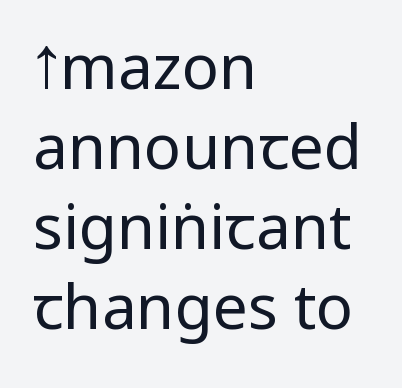
Q: Is the text bold? A: No.
Q: Is the text italic (slanted)? A: No, it is upright.
Q: Is the typeface a serif or a sans-serif typeface? A: Sans-serif.
Q: Is the text underlined? A: No.
Q: How is the paragraph aligned? A: Left-aligned.
Q: Is the spacing between letters normal or unusually wide? A: Normal.
Q: Is the spacing between lines tight, normal or loose? A: Normal.
Q: Width (condensed, normal, or wide)? A: Condensed.
Q: Stroke contrast? A: Low.
